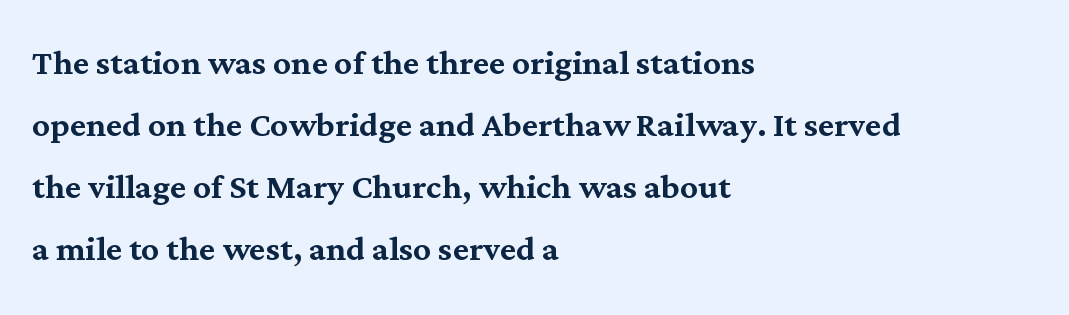
The face used here is proportionally spaced, like ordinary book or web type. Little horizontal feet cap the strokes, marking this as serif type. Interline gaps are of average width in this sample. Visually the block forms a straight wall on the left and a jagged coastline on the right. Any mark beneath the type? The region is blank. How are the letters spaced? Ordinarily, with no added tracking.
